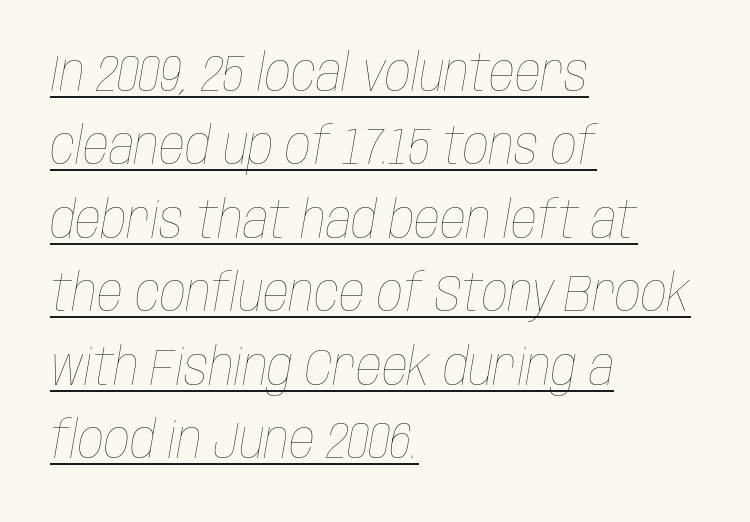
You could not count columns in this text — the font is proportionally spaced. Is the stroke heavy? The answer is a plain regular-or-lighter. This rendering leaves character spacing at its baseline value. Alignment: flush left. Interline gaps are of average width in this sample.
